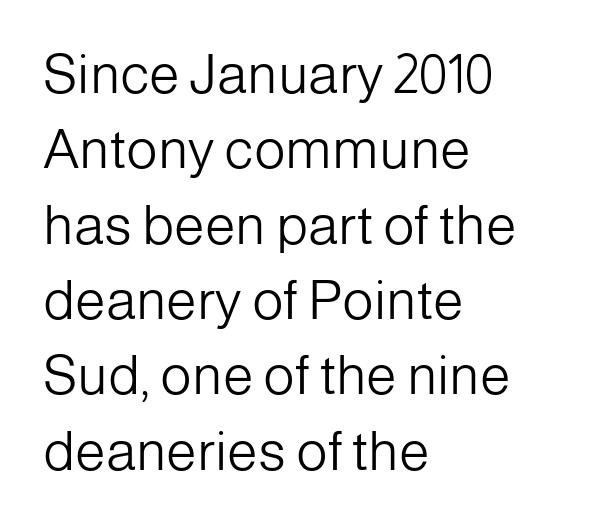
{"serif": "no", "italic": "no", "bold": "no", "weight": "light", "width": "normal", "stroke_contrast": "low", "x_height": "medium", "monospaced": "no", "underline": "no", "align": "left", "line_spacing": "normal", "line_spacing_ratio": 1.37, "letter_spacing": "normal", "letter_spacing_em": 0.0, "glyph_px": 55}
